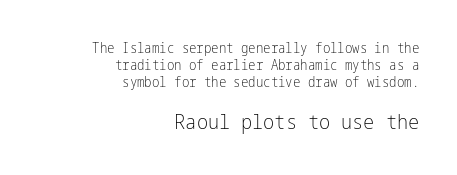
Q: Is the text bold? A: No.
Q: Is the text italic (slanted)? A: No, it is upright.
Q: Is the text underlined? A: No.
Q: How is the paragraph aligned? A: Right-aligned.
Q: Is the spacing between letters normal or unusually wide? A: Normal.
Q: Which block of text is set in a larger size, the first (top) or the second (bottom)? A: The second (bottom) one.
